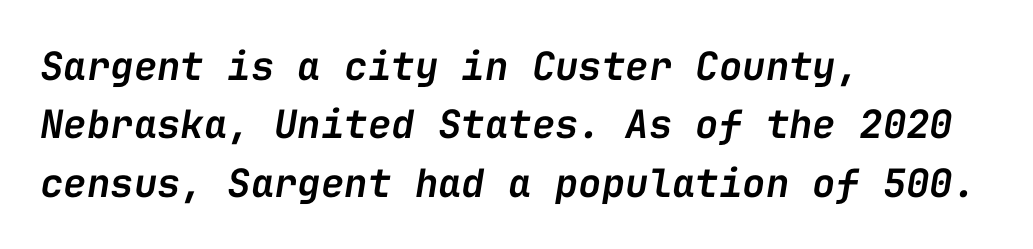
The image shows 39 px semibold type, italic (leaning right), monospaced; set left-aligned, normal line spacing (1.5x), normal letter spacing, not underlined; low stroke contrast and a medium x-height.
